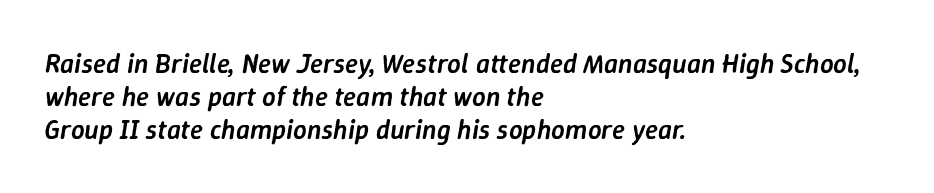
{"italic": "yes", "lean": "right", "slant_degrees": 9, "bold": "semi", "underline": "no", "align": "left", "line_spacing_ratio": 1.22, "letter_spacing": "normal", "letter_spacing_em": 0.0, "glyph_px": 27}
